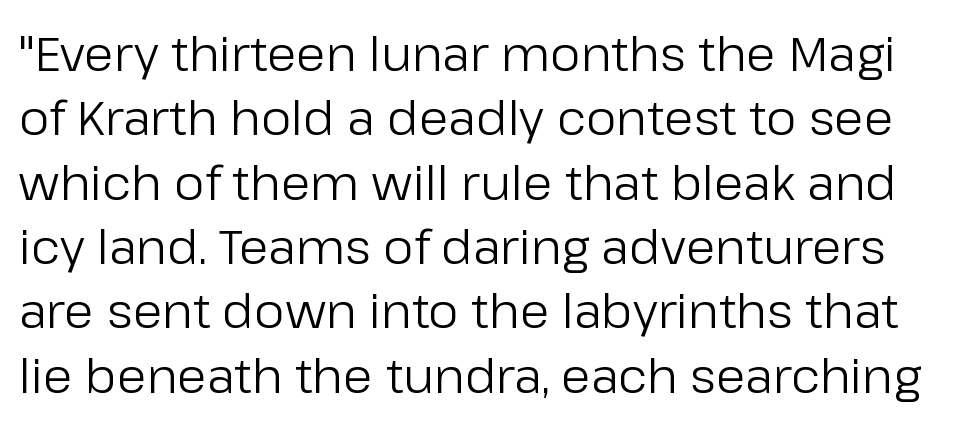
{"serif": "no", "italic": "no", "bold": "no", "weight": "regular", "width": "normal", "stroke_contrast": "low", "x_height": "medium", "monospaced": "no", "underline": "no", "line_spacing": "normal", "line_spacing_ratio": 1.34, "letter_spacing": "normal", "letter_spacing_em": 0.0, "glyph_px": 48}
